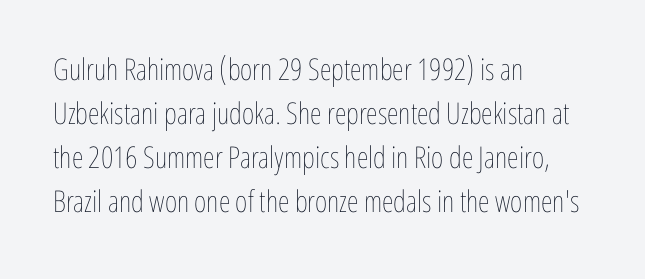
{"italic": "no", "bold": "no", "weight": "thin", "width": "condensed", "stroke_contrast": "low", "x_height": "medium", "monospaced": "no", "underline": "no", "align": "left", "line_spacing": "normal", "line_spacing_ratio": 1.47, "letter_spacing": "normal", "letter_spacing_em": 0.0, "glyph_px": 30}
